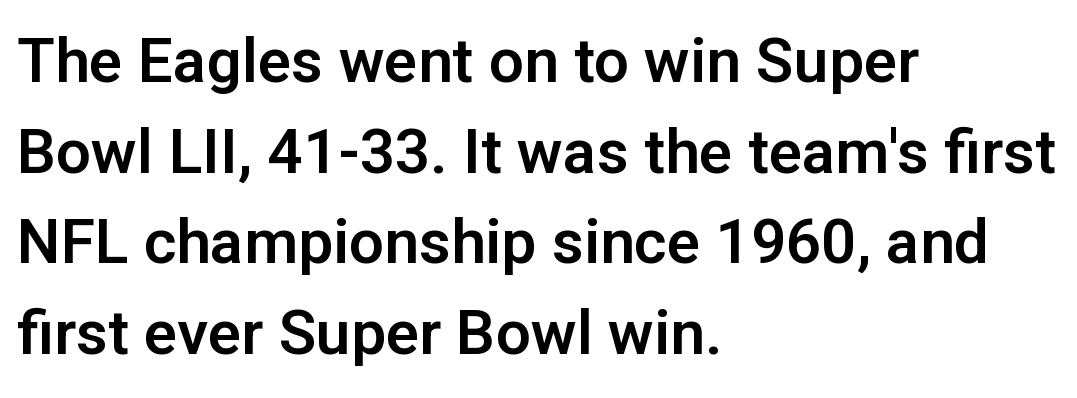
{"serif": "no", "italic": "no", "width": "normal", "stroke_contrast": "low", "x_height": "medium", "monospaced": "no", "underline": "no", "align": "left", "line_spacing": "normal", "line_spacing_ratio": 1.46, "letter_spacing": "normal", "letter_spacing_em": 0.0, "glyph_px": 62}
